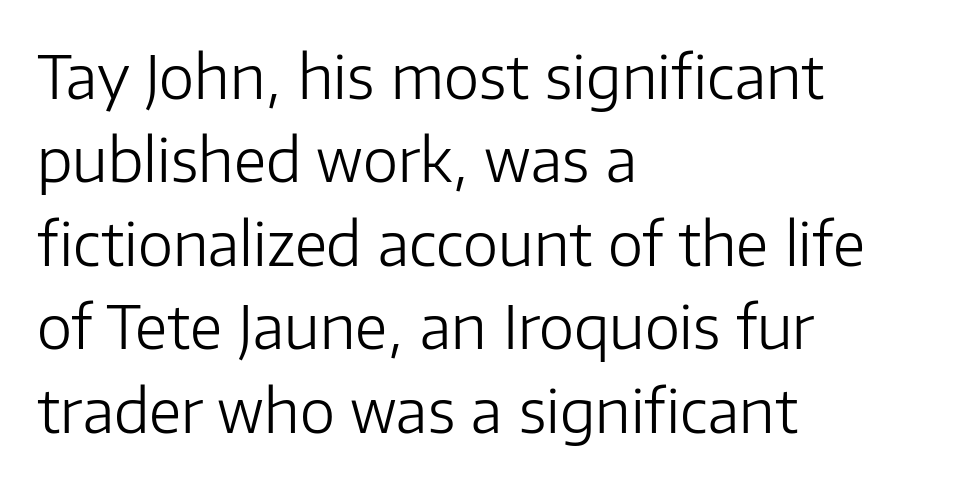
Q: Is the text bold? A: No.
Q: Is the text italic (slanted)? A: No, it is upright.
Q: Is the typeface a serif or a sans-serif typeface? A: Sans-serif.
Q: Is the text underlined? A: No.
Q: How is the paragraph aligned? A: Left-aligned.
Q: Is the spacing between letters normal or unusually wide? A: Normal.
Q: Is the spacing between lines tight, normal or loose? A: Normal.
Q: Width (condensed, normal, or wide)? A: Normal.
Q: Stroke contrast? A: Low.
Q: x-height? A: Medium.
Q: Monospaced? A: No.
